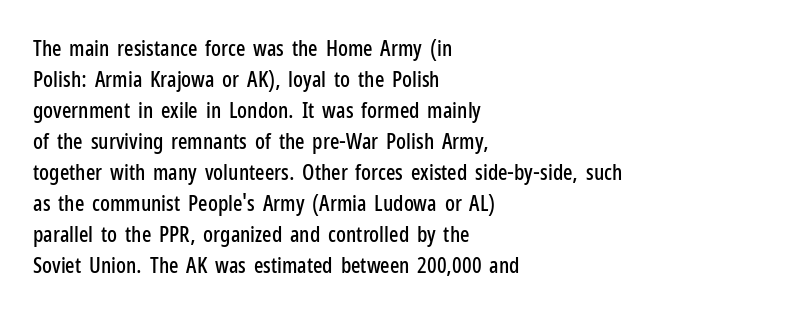
{"italic": "no", "underline": "no", "align": "left", "line_spacing": "normal", "line_spacing_ratio": 1.41, "letter_spacing": "normal", "letter_spacing_em": 0.0, "glyph_px": 22}
